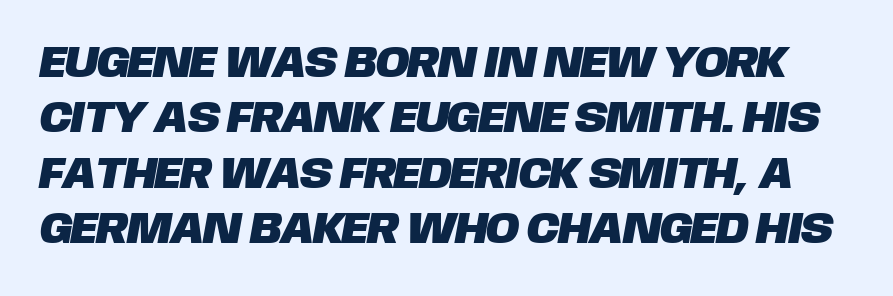
Decoration check: the copy has no underline. Here the designer chose a conventional face with non-uniform glyph widths. The type is set solid horizontally, with unmodified tracking. What kind of face is this? One without serifs — a sans.
